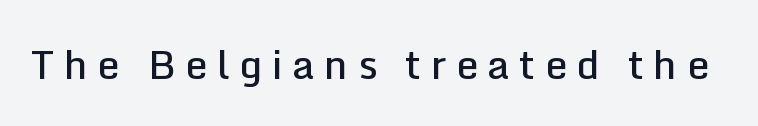
The designer went with a sans here, leaving each stem footless. Notice how the stems are strictly vertical — no italics here. Letter spacing: wide. The area under the type is left untouched. Typographic density is moderately raised because the face is semibold.
